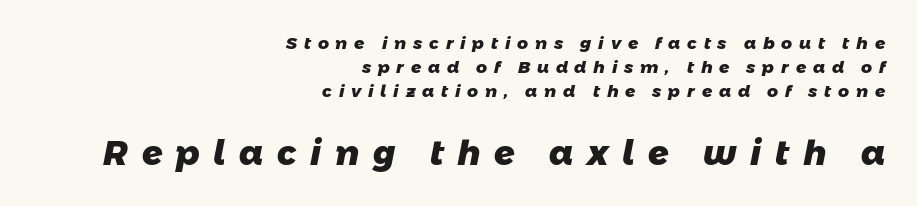
Is the lower block the larger one? Yes — the lower block carries the bigger type. Vertically, the passage feels balanced, rows spaced as you'd expect. The designer went with a sans here, leaving each stem footless. The lines in this sample share a right terminus and differ only in where they begin. The space beneath each line is pristine and unruled.
